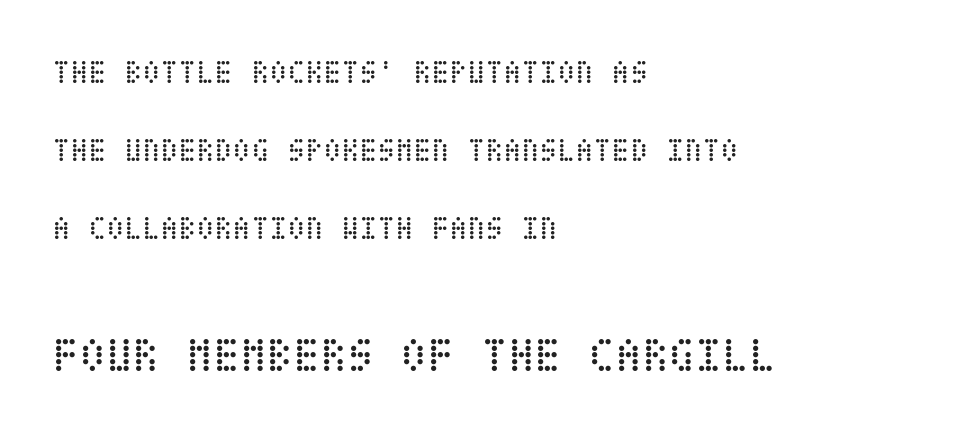
{"italic": "no", "bold": "no", "weight": "regular", "width": "condensed", "stroke_contrast": "low", "x_height": "large", "underline": "no", "align": "left", "line_spacing": "loose", "line_spacing_ratio": 2.37, "letter_spacing": "normal", "letter_spacing_em": 0.0, "larger_block": "second", "size_ratio": 1.48, "glyph_px": 49}
